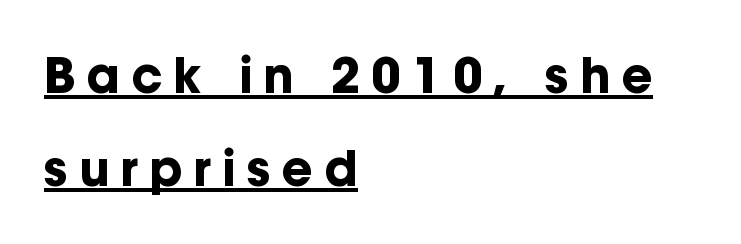
The image shows 48 px bold sans-serif type, upright; set left-aligned, loose line spacing (1.93x), unusually wide letter spacing (+0.23 em), underlined; low stroke contrast and a medium x-height.
